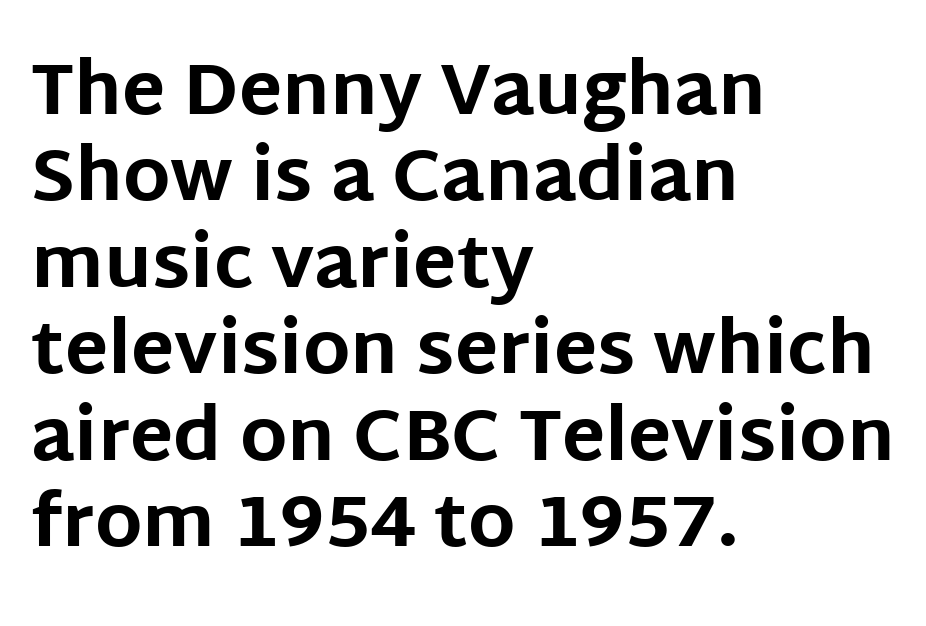
{"serif": "no", "italic": "no", "bold": "yes", "weight": "bold", "width": "normal", "stroke_contrast": "low", "x_height": "large", "monospaced": "no", "underline": "no", "align": "left", "line_spacing_ratio": 1.2, "letter_spacing": "normal", "letter_spacing_em": 0.0, "glyph_px": 72}
